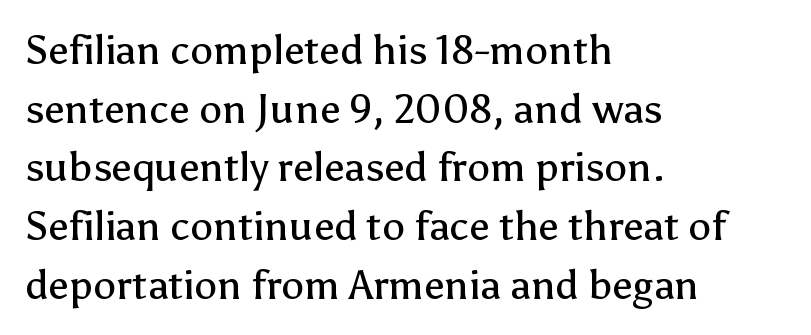
Q: Is the text bold? A: No.
Q: Is the text italic (slanted)? A: No, it is upright.
Q: Is the typeface a serif or a sans-serif typeface? A: Sans-serif.
Q: Is the text underlined? A: No.
Q: How is the paragraph aligned? A: Left-aligned.
Q: Is the spacing between letters normal or unusually wide? A: Normal.
Q: Is the spacing between lines tight, normal or loose? A: Normal.
Q: Width (condensed, normal, or wide)? A: Normal.
Q: Stroke contrast? A: Low.
Q: x-height? A: Medium.
Q: Monospaced? A: No.
